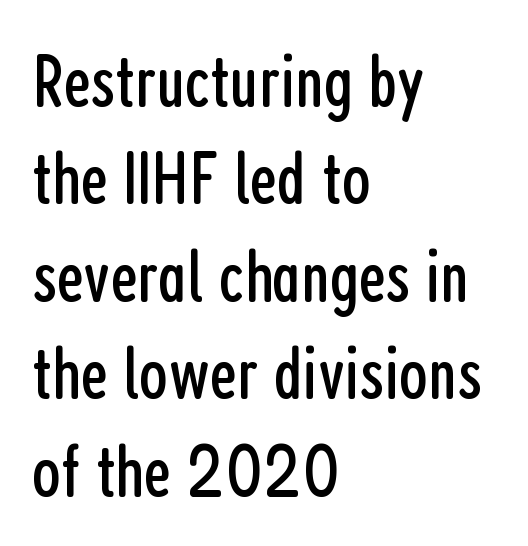
The image shows 75 px regular-weight, condensed sans-serif type, upright; set left-aligned, normal line spacing (1.3x), normal letter spacing, not underlined; low stroke contrast and a medium x-height.
